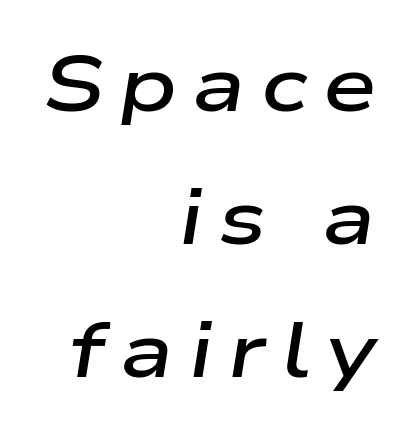
{"italic": "yes", "lean": "right", "slant_degrees": 9, "bold": "semi", "weight": "semibold", "width": "wide", "stroke_contrast": "low", "x_height": "medium", "monospaced": "no", "underline": "no", "align": "right", "line_spacing_ratio": 1.73, "letter_spacing": "wide", "letter_spacing_em": 0.2, "glyph_px": 77}
